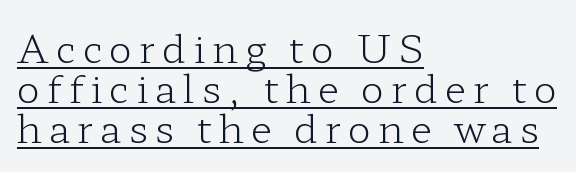
Has an underline been added? It has. Do the characters align in a grid? No, the font is proportional. Stems and bowls with no extra thickness — not bold. The type sits square on the baseline with zero lean.
